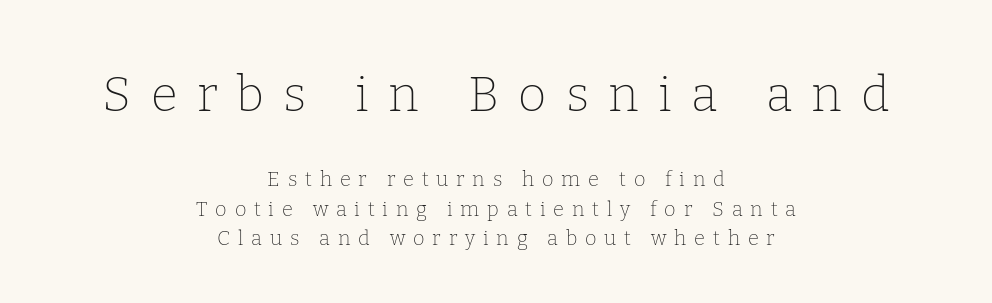
{"serif": "yes", "italic": "no", "bold": "no", "weight": "thin", "width": "normal", "stroke_contrast": "low", "x_height": "medium", "monospaced": "no", "underline": "no", "align": "center", "line_spacing": "normal", "line_spacing_ratio": 1.47, "letter_spacing": "wide", "letter_spacing_em": 0.39, "larger_block": "first", "size_ratio": 2.45, "glyph_px": 49}
